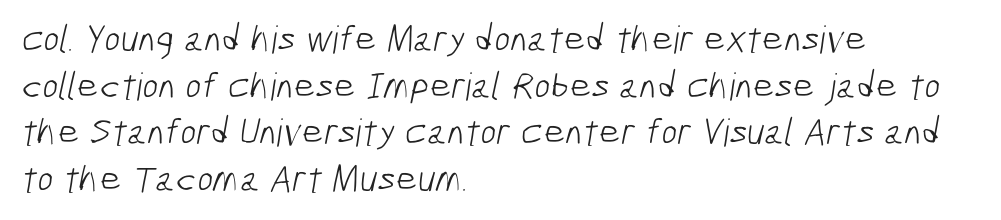
Q: Is the text bold? A: No.
Q: Is the typeface a serif or a sans-serif typeface? A: Sans-serif.
Q: Is the text underlined? A: No.
Q: How is the paragraph aligned? A: Left-aligned.
Q: Is the spacing between letters normal or unusually wide? A: Normal.
Q: Width (condensed, normal, or wide)? A: Condensed.
Q: Stroke contrast? A: Low.
Q: x-height? A: Medium.
Q: Monospaced? A: No.
